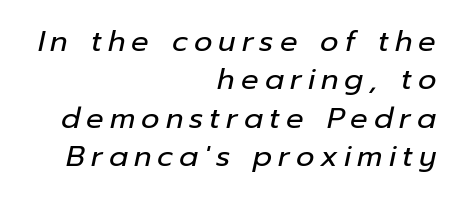
{"italic": "yes", "lean": "right", "slant_degrees": 12, "bold": "no", "weight": "regular", "width": "normal", "stroke_contrast": "low", "x_height": "medium", "monospaced": "no", "underline": "no", "align": "right", "line_spacing": "normal", "line_spacing_ratio": 1.32, "letter_spacing": "wide", "letter_spacing_em": 0.21, "glyph_px": 29}
